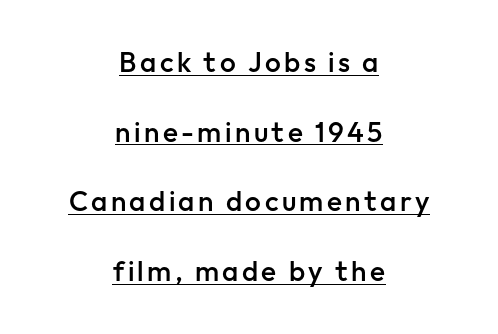
{"serif": "no", "italic": "no", "bold": "semi", "weight": "semibold", "width": "normal", "stroke_contrast": "low", "x_height": "medium", "monospaced": "no", "underline": "yes", "align": "center", "line_spacing": "loose", "line_spacing_ratio": 2.49, "glyph_px": 28}
